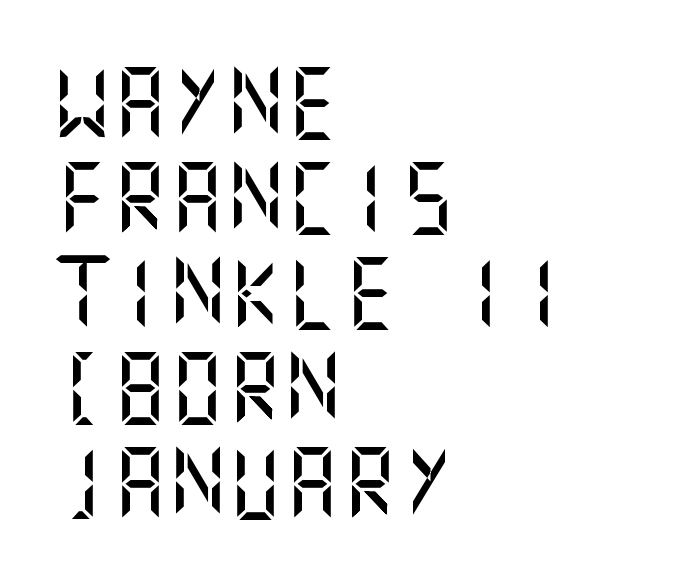
{"serif": "no", "italic": "no", "width": "normal", "stroke_contrast": "medium", "x_height": "large", "underline": "no", "align": "left", "line_spacing": "normal", "line_spacing_ratio": 1.32, "letter_spacing": "normal", "letter_spacing_em": 0.0, "glyph_px": 72}
